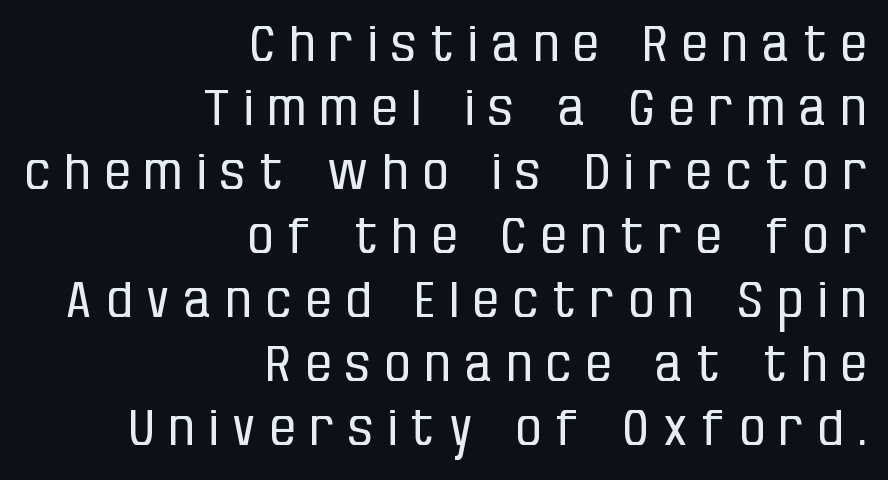
{"serif": "no", "italic": "no", "bold": "no", "weight": "regular", "width": "condensed", "stroke_contrast": "low", "x_height": "large", "monospaced": "no", "underline": "no", "align": "right", "line_spacing": "normal", "line_spacing_ratio": 1.28, "letter_spacing": "wide", "letter_spacing_em": 0.3, "glyph_px": 50}
